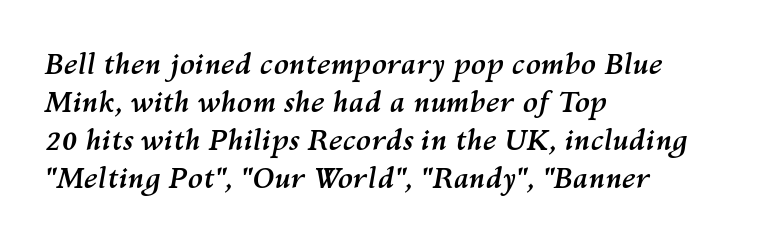
Q: Is the text bold? A: Yes.
Q: Is the text italic (slanted)? A: Yes, it leans right by about 10 degrees.
Q: Is the text underlined? A: No.
Q: How is the paragraph aligned? A: Left-aligned.
Q: Is the spacing between letters normal or unusually wide? A: Normal.
Q: Is the spacing between lines tight, normal or loose? A: Normal.
Q: Width (condensed, normal, or wide)? A: Normal.
Q: Stroke contrast? A: Medium.
Q: x-height? A: Medium.
Q: Monospaced? A: No.
